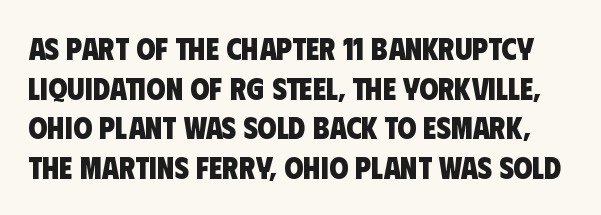
The tracking reads as untouched default to a designer's eye. Look at the stroke-to-counter ratio: heavy, a bold. The glyphs are unaccompanied by any horizontal stroke below them. The lines sit at an ordinary, default distance from one another.
